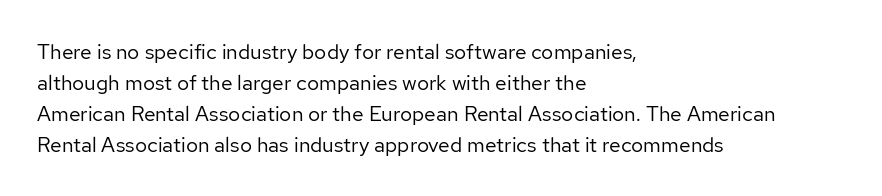
{"italic": "no", "bold": "no", "underline": "no", "align": "left", "line_spacing": "normal", "line_spacing_ratio": 1.47, "letter_spacing": "normal", "letter_spacing_em": 0.0, "glyph_px": 21}
